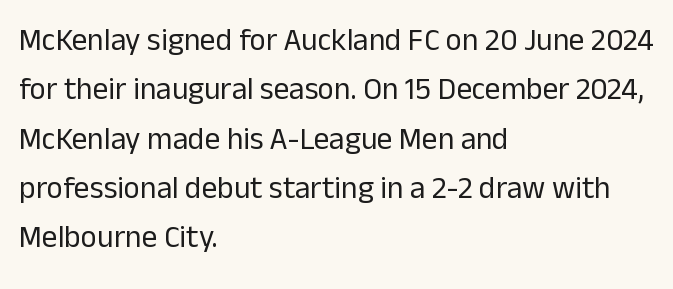
{"serif": "no", "italic": "no", "bold": "no", "weight": "regular", "width": "normal", "stroke_contrast": "low", "x_height": "medium", "monospaced": "no", "underline": "no", "align": "left", "line_spacing": "normal", "line_spacing_ratio": 1.59, "letter_spacing": "normal", "letter_spacing_em": 0.0, "glyph_px": 31}
